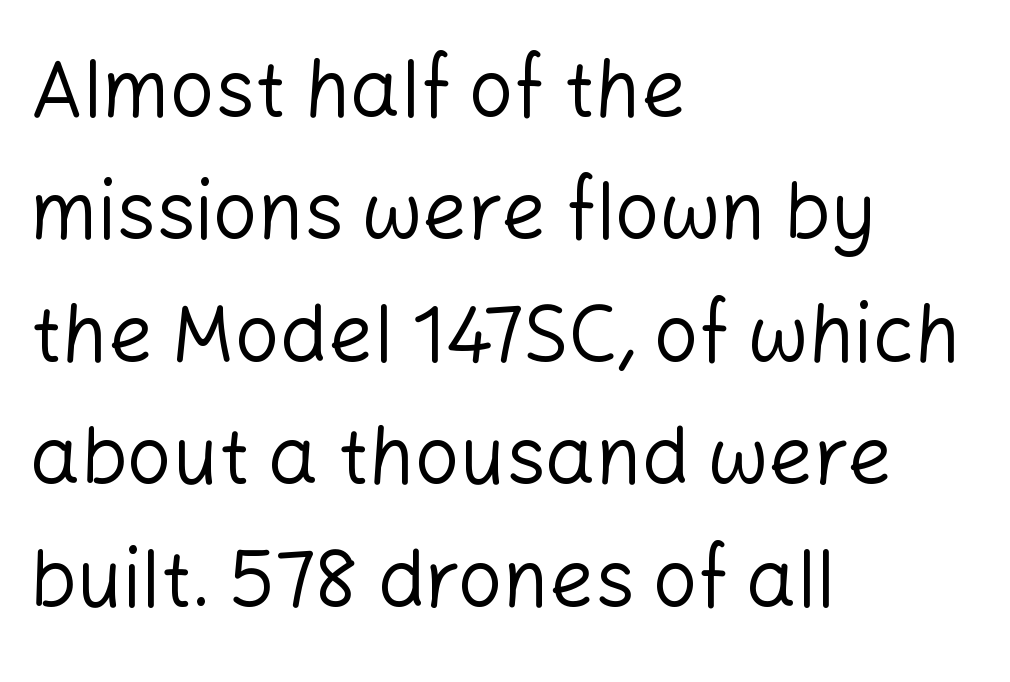
The image shows 79 px regular-weight sans-serif type, upright; set left-aligned, normal line spacing (1.55x), normal letter spacing, not underlined; low stroke contrast and a medium x-height.
